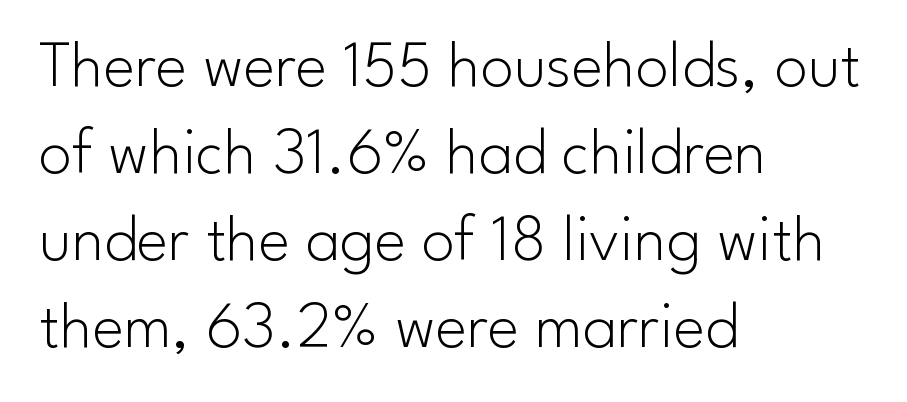
Q: Is the text bold? A: No.
Q: Is the text italic (slanted)? A: No, it is upright.
Q: Is the typeface a serif or a sans-serif typeface? A: Sans-serif.
Q: Is the text underlined? A: No.
Q: How is the paragraph aligned? A: Left-aligned.
Q: Is the spacing between letters normal or unusually wide? A: Normal.
Q: Is the spacing between lines tight, normal or loose? A: Normal.
Q: Width (condensed, normal, or wide)? A: Normal.
Q: Stroke contrast? A: Low.
Q: x-height? A: Small.
Q: Monospaced? A: No.
